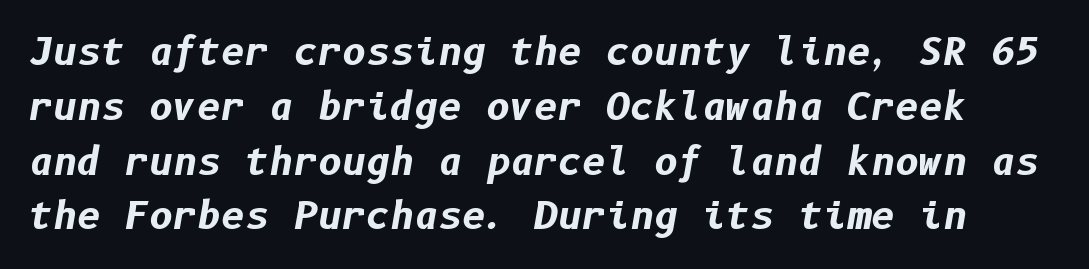
{"italic": "yes", "lean": "right", "slant_degrees": 10, "bold": "yes", "weight": "bold", "width": "normal", "stroke_contrast": "low", "x_height": "medium", "underline": "no", "line_spacing": "normal", "line_spacing_ratio": 1.48, "letter_spacing": "normal", "letter_spacing_em": 0.0, "glyph_px": 37}
